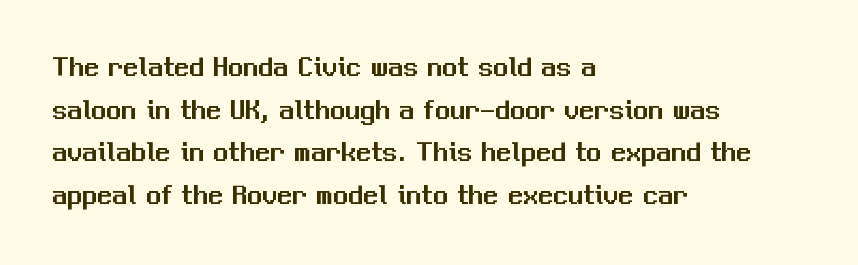
The image shows 30 px sans-serif type, upright; set left-aligned, normal line spacing (1.42x), normal letter spacing, not underlined; medium stroke contrast and a medium x-height.
